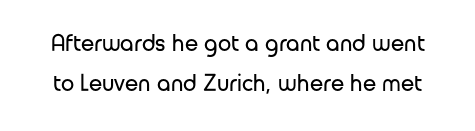
The image shows 24 px text type, upright; set normal line spacing (1.68x), normal letter spacing, not underlined.
